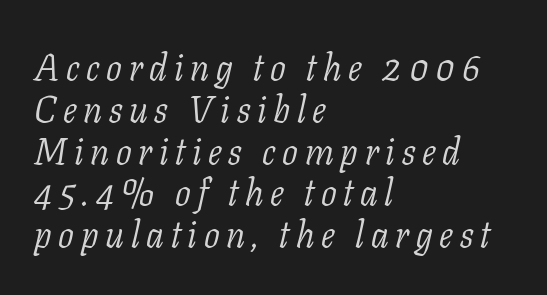
The image shows 37 px light serif type, italic (leaning right); set left-aligned, tight line spacing (1.13x), not underlined; low stroke contrast and a medium x-height.
